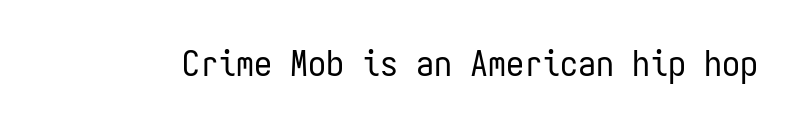
The image shows 36 px regular-weight, condensed sans-serif type, upright, monospaced; set normal letter spacing, not underlined; low stroke contrast and a medium x-height.
